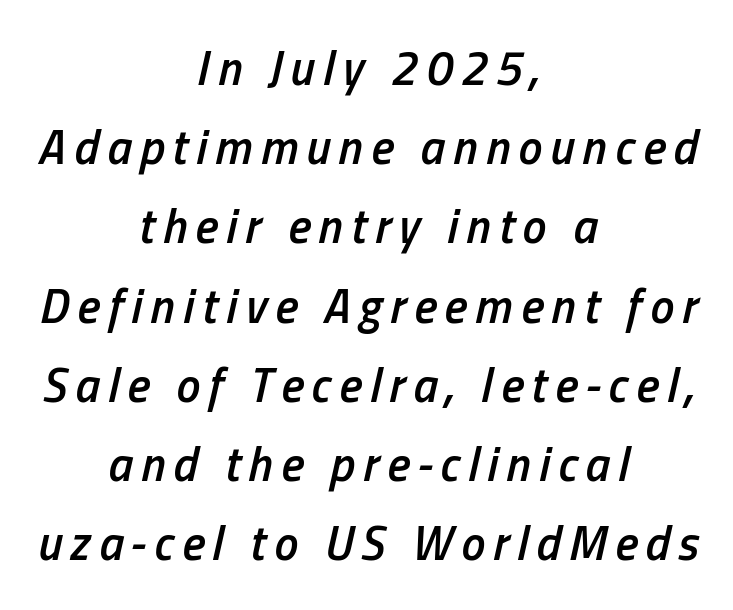
{"italic": "yes", "lean": "right", "slant_degrees": 13, "bold": "semi", "weight": "semibold", "width": "condensed", "stroke_contrast": "low", "x_height": "medium", "monospaced": "no", "underline": "no", "align": "center", "line_spacing": "normal", "line_spacing_ratio": 1.65, "glyph_px": 48}
